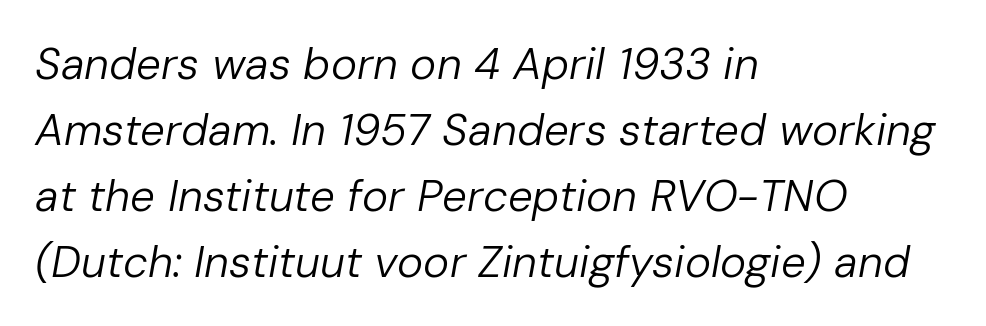
Q: Is the text bold? A: No.
Q: Is the text italic (slanted)? A: Yes, it leans right by about 10 degrees.
Q: Is the text underlined? A: No.
Q: How is the paragraph aligned? A: Left-aligned.
Q: Is the spacing between letters normal or unusually wide? A: Normal.
Q: Is the spacing between lines tight, normal or loose? A: Normal.
Q: Width (condensed, normal, or wide)? A: Normal.
Q: Stroke contrast? A: Low.
Q: x-height? A: Medium.
Q: Monospaced? A: No.
